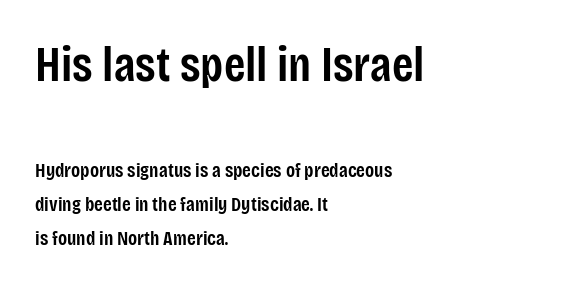
Q: Is the text bold? A: Semi-bold.
Q: Is the text italic (slanted)? A: No, it is upright.
Q: Is the typeface a serif or a sans-serif typeface? A: Sans-serif.
Q: Is the text underlined? A: No.
Q: How is the paragraph aligned? A: Left-aligned.
Q: Is the spacing between letters normal or unusually wide? A: Normal.
Q: Which block of text is set in a larger size, the first (top) or the second (bottom)? A: The first (top) one.
Q: Width (condensed, normal, or wide)? A: Condensed.
Q: Stroke contrast? A: Low.
Q: x-height? A: Large.
Q: Monospaced? A: No.
